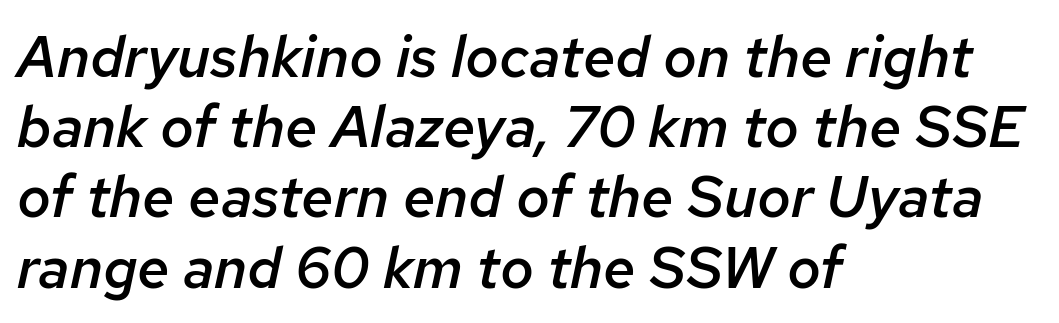
Reading down the block, your eye returns to a fixed left position each line. The type is set solid horizontally, with unmodified tracking. Think of a printed novel: that variable character pitch is what you see here. Compared with an ordinary text face, these strokes are moderately heavier — a semibold.
